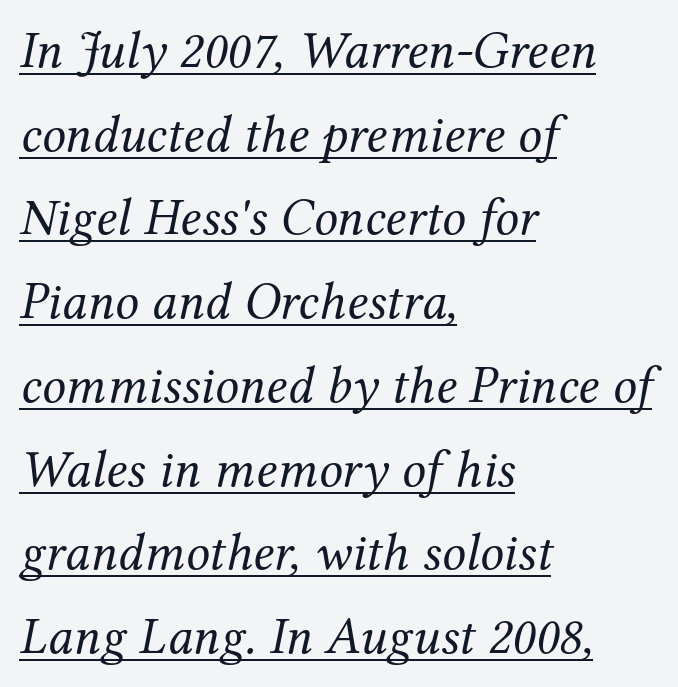
The image shows 53 px regular-weight serif type, italic (leaning right); set left-aligned, normal line spacing (1.58x), normal letter spacing, underlined; medium stroke contrast and a medium x-height.
